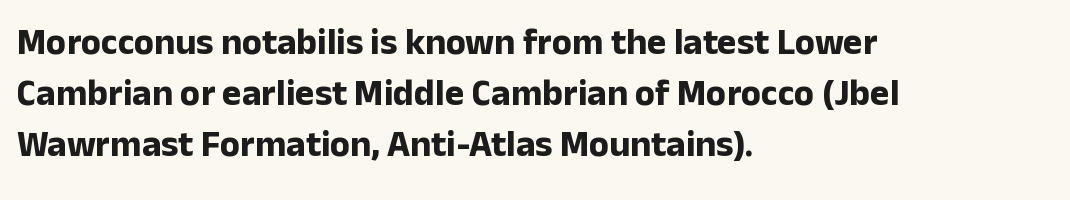
Q: Is the text bold? A: Yes.
Q: Is the text italic (slanted)? A: No, it is upright.
Q: Is the typeface a serif or a sans-serif typeface? A: Sans-serif.
Q: Is the text underlined? A: No.
Q: How is the paragraph aligned? A: Left-aligned.
Q: Is the spacing between letters normal or unusually wide? A: Normal.
Q: Is the spacing between lines tight, normal or loose? A: Normal.
Q: Width (condensed, normal, or wide)? A: Normal.
Q: Stroke contrast? A: Low.
Q: x-height? A: Medium.
Q: Monospaced? A: No.
